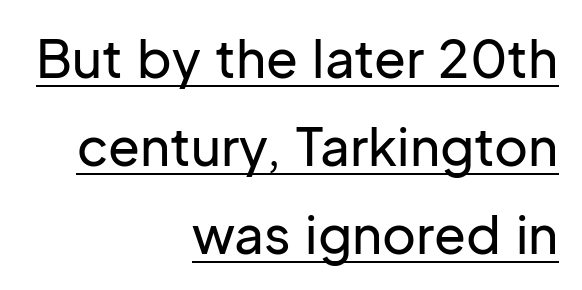
The image shows 52 px sans-serif type, upright; set right-aligned, normal line spacing (1.69x), normal letter spacing, underlined; low stroke contrast and a medium x-height.
